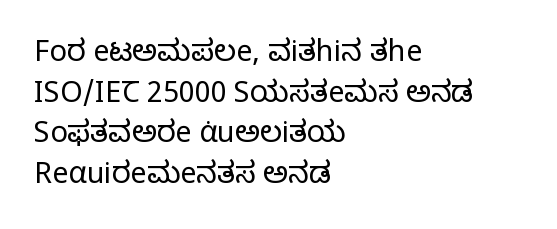
The image shows 29 px regular-weight serif type, upright; set left-aligned, normal line spacing (1.4x), normal letter spacing, not underlined; low stroke contrast and a large x-height.
